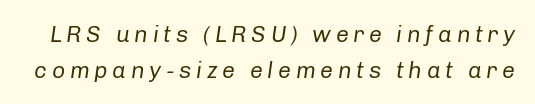
{"italic": "yes", "lean": "right", "slant_degrees": 8, "bold": "no", "underline": "no", "line_spacing": "normal", "line_spacing_ratio": 1.56, "letter_spacing": "wide", "letter_spacing_em": 0.2, "glyph_px": 23}
